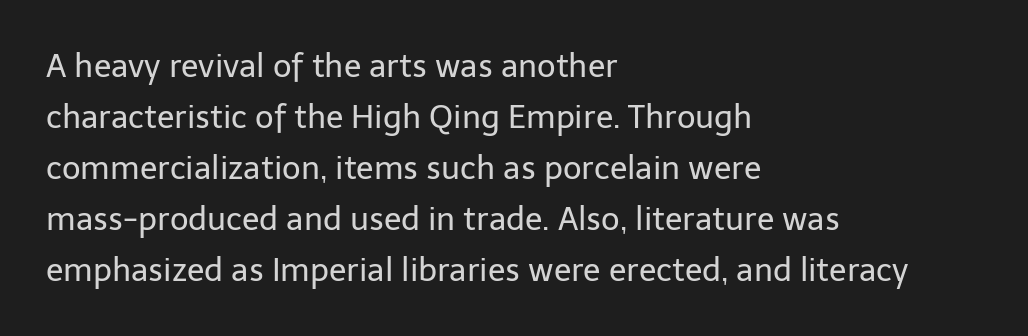
A bare baseline throughout the passage. The glyphs in this specimen are sans serif. The font sits on the lighter half of the weight spectrum, regular included. Rendered with straight, roman letterforms. Character widths vary here, with narrow letters taking less room than wide ones.
